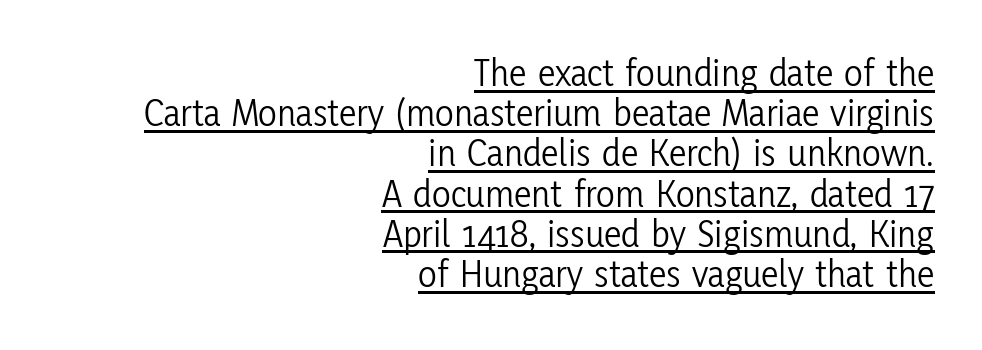
Q: Is the text bold? A: No.
Q: Is the text italic (slanted)? A: No, it is upright.
Q: Is the typeface a serif or a sans-serif typeface? A: Sans-serif.
Q: Is the text underlined? A: Yes.
Q: How is the paragraph aligned? A: Right-aligned.
Q: Is the spacing between letters normal or unusually wide? A: Normal.
Q: Is the spacing between lines tight, normal or loose? A: Tight.
Q: Width (condensed, normal, or wide)? A: Condensed.
Q: Stroke contrast? A: Low.
Q: x-height? A: Medium.
Q: Monospaced? A: No.
